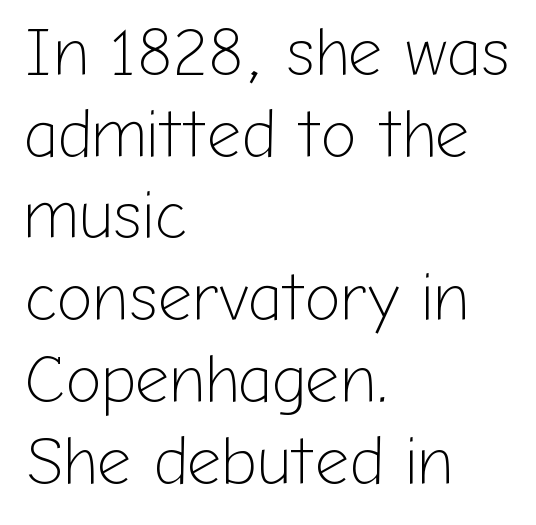
Q: Is the text bold? A: No.
Q: Is the text italic (slanted)? A: No, it is upright.
Q: Is the typeface a serif or a sans-serif typeface? A: Sans-serif.
Q: Is the text underlined? A: No.
Q: How is the paragraph aligned? A: Left-aligned.
Q: Is the spacing between letters normal or unusually wide? A: Normal.
Q: Width (condensed, normal, or wide)? A: Normal.
Q: Stroke contrast? A: Low.
Q: x-height? A: Medium.
Q: Monospaced? A: No.
